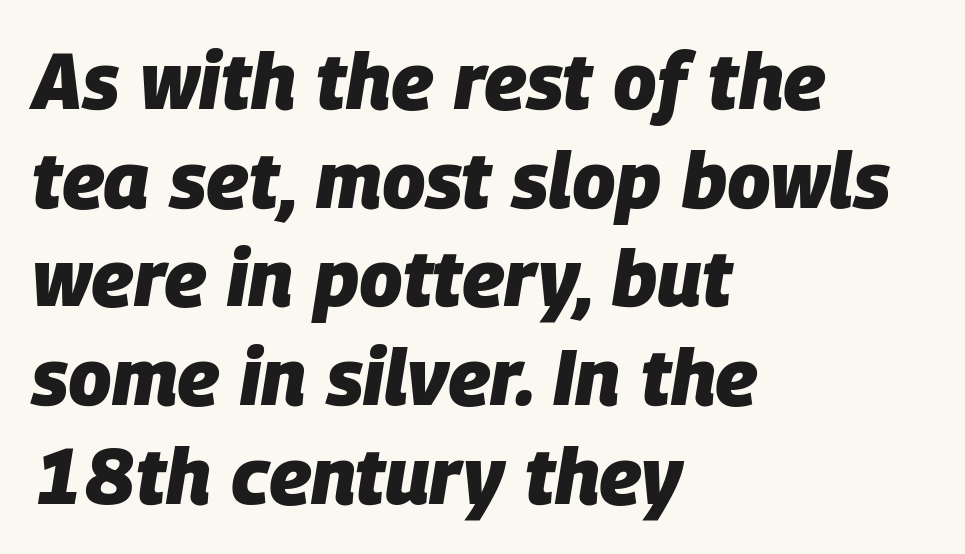
Each word holds together tightly as a unit, with standard inter-letter gaps. Plenty of ink on the page — the face is bold. Leading: standard. These lines are rendered in a variable-pitch font. Typeset ragged right — the left edge is the straight one. The zone under the glyphs is completely vacant.
